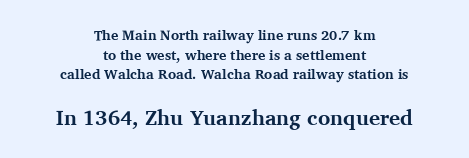
{"italic": "no", "bold": "yes", "underline": "no", "align": "center", "line_spacing": "normal", "line_spacing_ratio": 1.4, "letter_spacing": "normal", "letter_spacing_em": 0.0, "larger_block": "second", "size_ratio": 1.5, "glyph_px": 21}
